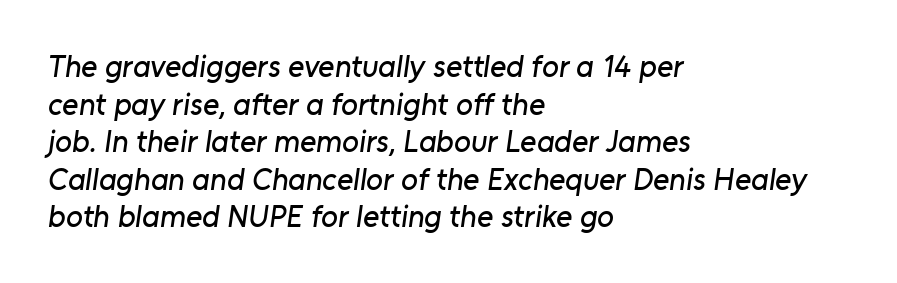
Bare-footed words on every line. A classic flush-left, rag-right setting is used for this passage. The text was rendered using a sans face with plain stroke endings. There is no visible air inserted between adjacent glyphs. Do the characters align in a grid? No, the font is proportional.
